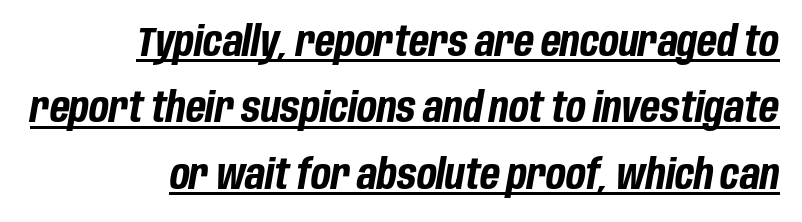
The image shows 41 px bold, condensed type, italic (leaning right); set right-aligned, normal line spacing (1.62x), normal letter spacing, underlined; low stroke contrast and a large x-height.
